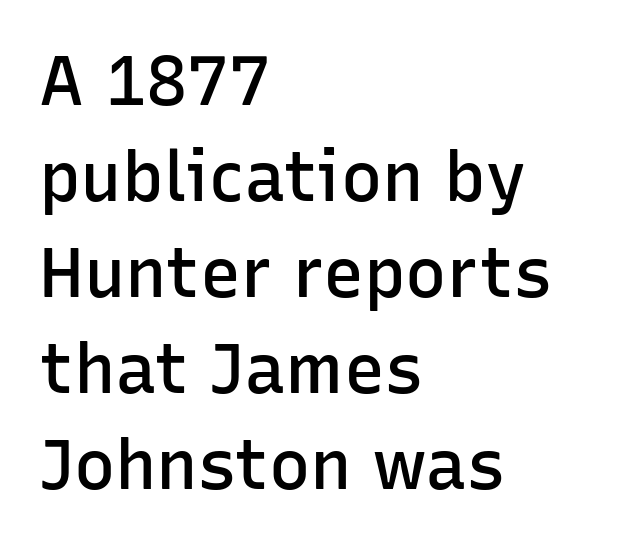
{"serif": "no", "italic": "no", "bold": "semi", "weight": "semibold", "width": "normal", "stroke_contrast": "low", "x_height": "medium", "monospaced": "no", "underline": "no", "align": "left", "line_spacing": "normal", "line_spacing_ratio": 1.39, "letter_spacing": "normal", "letter_spacing_em": 0.0, "glyph_px": 69}
